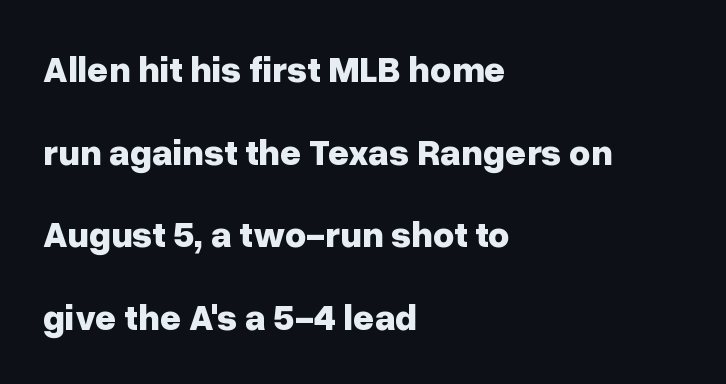
Q: Is the text bold? A: Yes.
Q: Is the text italic (slanted)? A: No, it is upright.
Q: Is the typeface a serif or a sans-serif typeface? A: Sans-serif.
Q: Is the text underlined? A: No.
Q: How is the paragraph aligned? A: Left-aligned.
Q: Is the spacing between letters normal or unusually wide? A: Normal.
Q: Is the spacing between lines tight, normal or loose? A: Loose.
Q: Width (condensed, normal, or wide)? A: Normal.
Q: Stroke contrast? A: Low.
Q: x-height? A: Medium.
Q: Monospaced? A: No.
